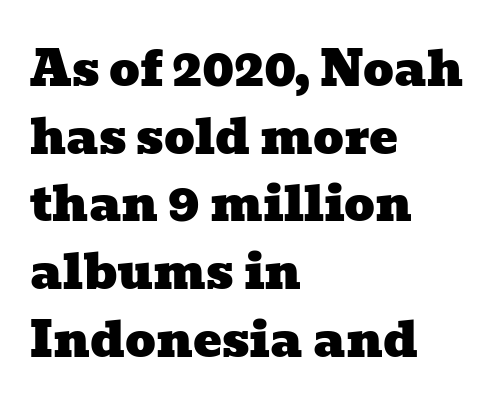
Caption: standard tracking, unaltered. Honestly, there is no underline to notice here at all. These lines are rendered in a variable-pitch font. Compared with typical paragraphs, the rows here are spaced about the same. In terms of letterform style, serifs are clearly present. A student would call this left alignment; a typographer would say flush left, rag right.
